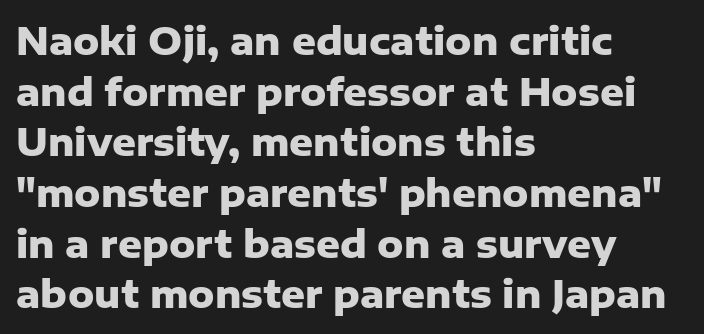
Q: Is the text bold? A: Yes.
Q: Is the text italic (slanted)? A: No, it is upright.
Q: Is the typeface a serif or a sans-serif typeface? A: Sans-serif.
Q: Is the text underlined? A: No.
Q: How is the paragraph aligned? A: Left-aligned.
Q: Is the spacing between letters normal or unusually wide? A: Normal.
Q: Is the spacing between lines tight, normal or loose? A: Normal.
Q: Width (condensed, normal, or wide)? A: Normal.
Q: Stroke contrast? A: Low.
Q: x-height? A: Medium.
Q: Monospaced? A: No.
